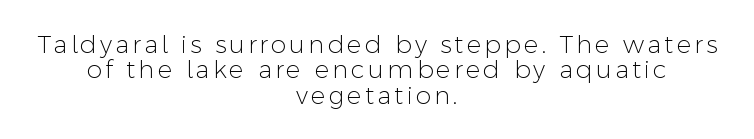
{"italic": "no", "bold": "no", "underline": "no", "align": "center", "line_spacing": "tight", "line_spacing_ratio": 1.02, "glyph_px": 25}
